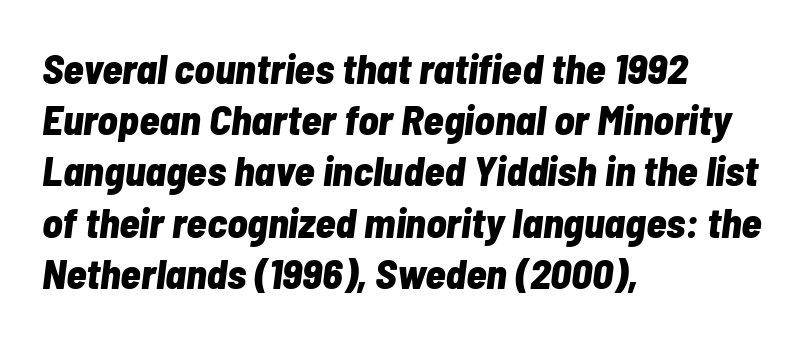
{"italic": "yes", "lean": "right", "slant_degrees": 7, "bold": "yes", "weight": "bold", "width": "condensed", "stroke_contrast": "low", "x_height": "medium", "monospaced": "no", "underline": "no", "align": "left", "line_spacing_ratio": 1.22, "letter_spacing": "normal", "letter_spacing_em": 0.0, "glyph_px": 42}
